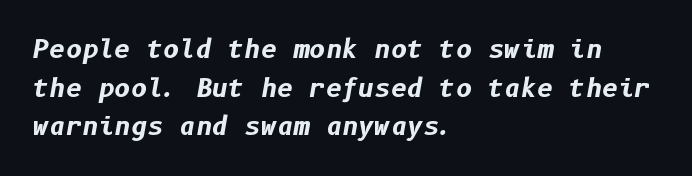
Q: Is the text bold? A: Yes.
Q: Is the text italic (slanted)? A: Yes, it leans right by about 10 degrees.
Q: Is the text underlined? A: No.
Q: How is the paragraph aligned? A: Left-aligned.
Q: Is the spacing between letters normal or unusually wide? A: Normal.
Q: Is the spacing between lines tight, normal or loose? A: Normal.
